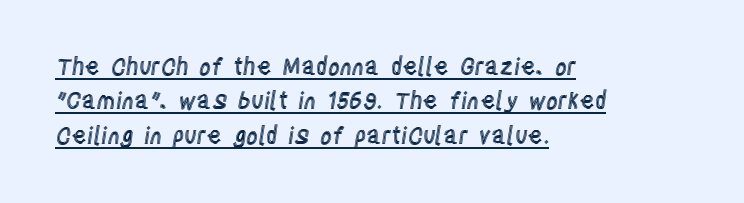
Q: Is the text italic (slanted)? A: Yes.
Q: Is the text underlined? A: Yes.
Q: How is the paragraph aligned? A: Left-aligned.
Q: Is the spacing between letters normal or unusually wide? A: Normal.
Q: Is the spacing between lines tight, normal or loose? A: Normal.
